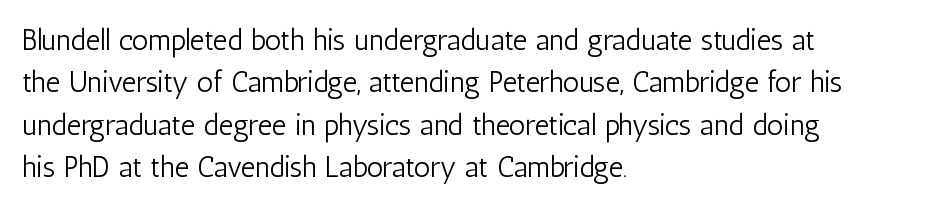
The image shows 29 px light, condensed sans-serif type, upright; set left-aligned, normal line spacing (1.46x), normal letter spacing, not underlined; low stroke contrast and a medium x-height.
